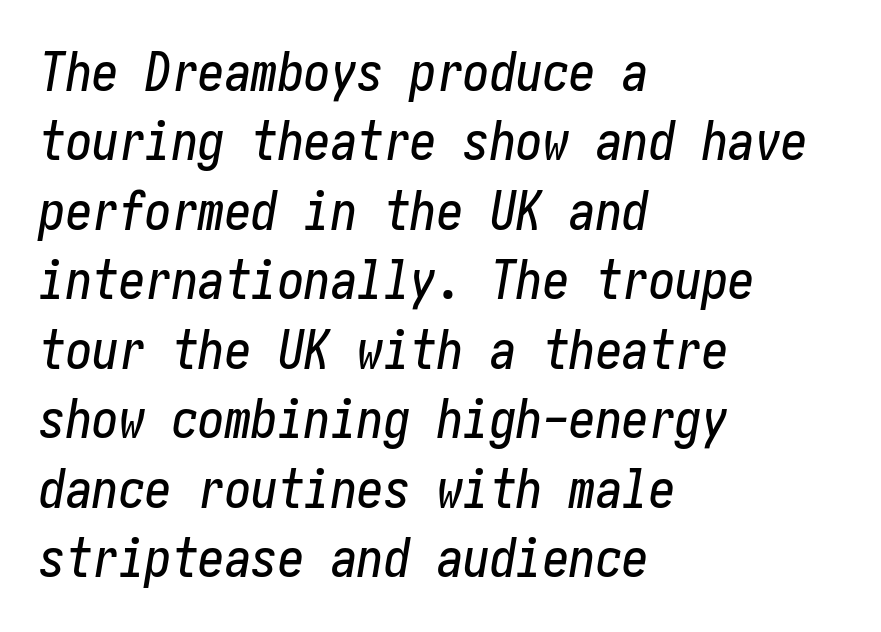
{"italic": "yes", "lean": "right", "slant_degrees": 10, "width": "condensed", "stroke_contrast": "low", "x_height": "medium", "underline": "no", "align": "left", "line_spacing": "normal", "line_spacing_ratio": 1.31, "letter_spacing": "normal", "letter_spacing_em": 0.0, "glyph_px": 53}
